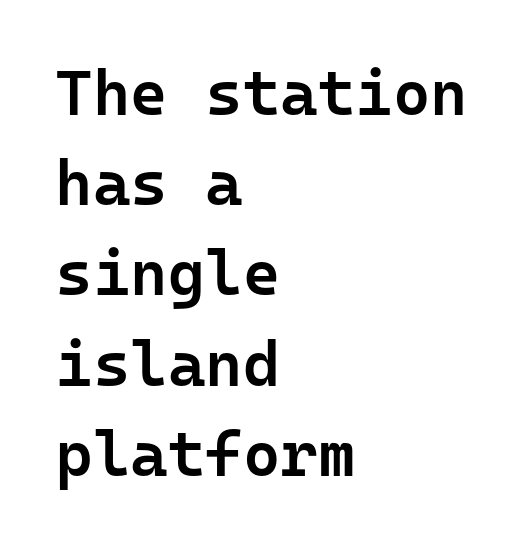
The image shows 64 px semibold sans-serif type, upright, monospaced; set left-aligned, normal line spacing (1.41x), normal letter spacing, not underlined; low stroke contrast and a medium x-height.
